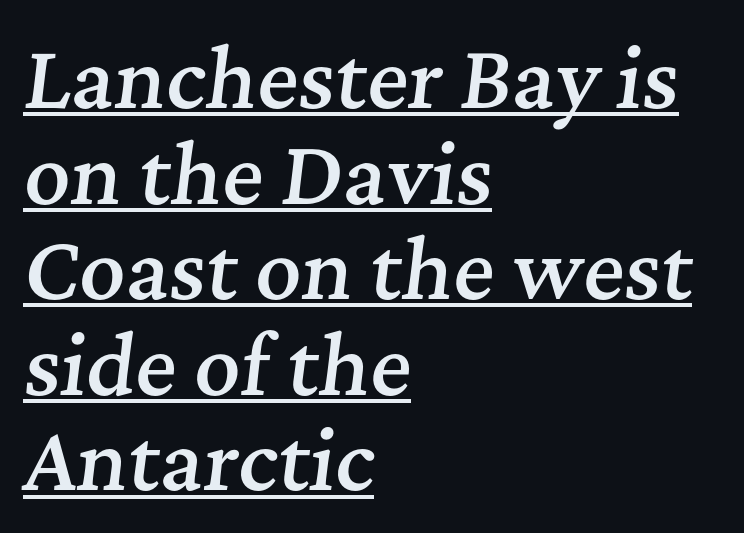
The image shows 79 px semibold serif type, italic (leaning right); set left-aligned, line spacing 1.21x, normal letter spacing, underlined; medium stroke contrast and a medium x-height.
